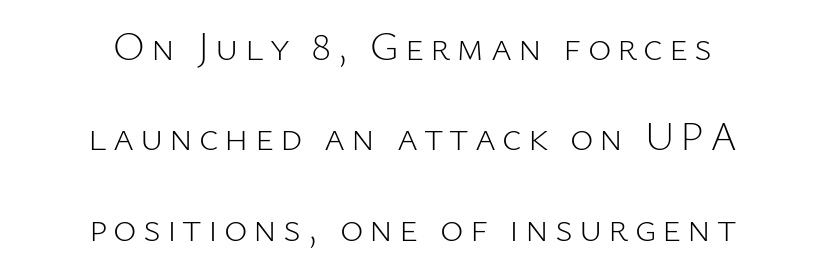
The image shows 40 px light sans-serif type, upright; set centered, loose line spacing (2.26x), not underlined; low stroke contrast and a medium x-height.
